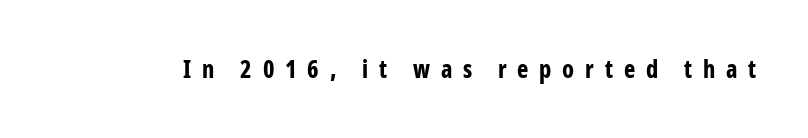
{"italic": "no", "bold": "yes", "underline": "no", "letter_spacing": "wide", "letter_spacing_em": 0.45, "glyph_px": 24}
